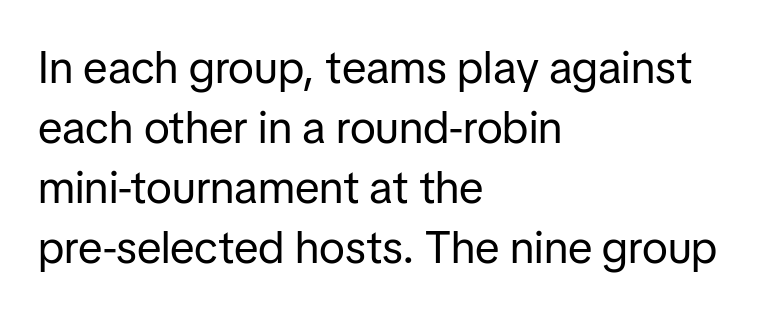
Q: Is the text bold? A: No.
Q: Is the text italic (slanted)? A: No, it is upright.
Q: Is the typeface a serif or a sans-serif typeface? A: Sans-serif.
Q: Is the text underlined? A: No.
Q: How is the paragraph aligned? A: Left-aligned.
Q: Is the spacing between letters normal or unusually wide? A: Normal.
Q: Is the spacing between lines tight, normal or loose? A: Normal.
Q: Width (condensed, normal, or wide)? A: Normal.
Q: Stroke contrast? A: Low.
Q: x-height? A: Medium.
Q: Monospaced? A: No.
